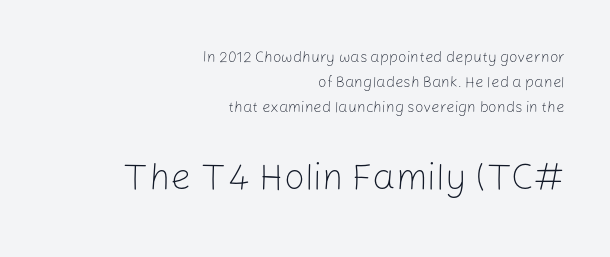
How are the letters spaced? Ordinarily, with no added tracking. Is there any slant? The stems are plumb. Is there much room between lines? A standard amount, neither cramped nor airy. Top chunk: small. Bottom chunk: large. Unlike a traditional serif, this face leaves its strokes unadorned. The characters are drawn with everyday or finer stroke widths.
